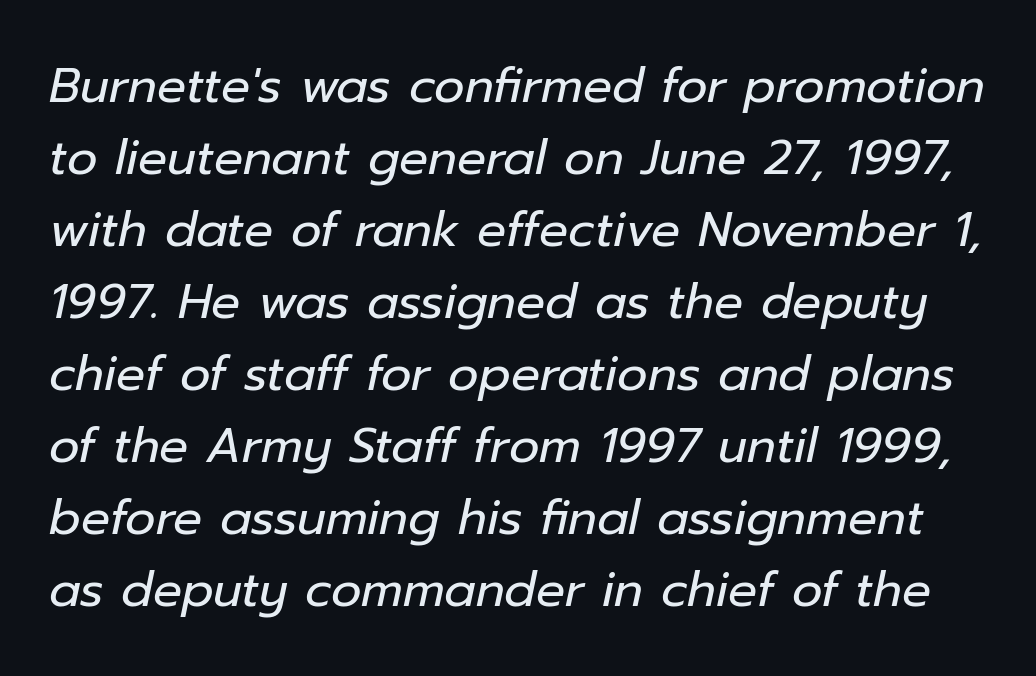
{"italic": "yes", "lean": "right", "slant_degrees": 12, "bold": "no", "weight": "regular", "width": "normal", "stroke_contrast": "low", "x_height": "medium", "monospaced": "no", "underline": "no", "line_spacing": "normal", "line_spacing_ratio": 1.5, "letter_spacing": "normal", "letter_spacing_em": 0.0, "glyph_px": 48}
